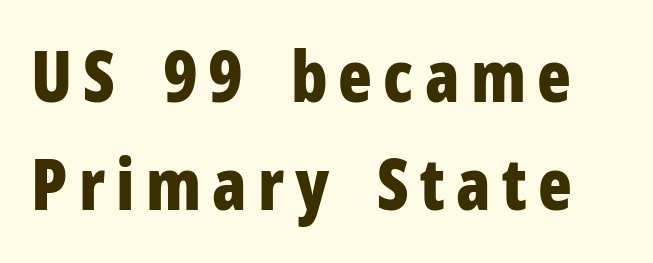
On the weight axis this lands at bold, roughly 700. The lines sit at an ordinary, default distance from one another. Look at the bottom of the vertical strokes: they stop flat, with no serifs. Nope, not italic — everything's standing straight. Any mark beneath the type? The region is blank. This sample has the flowing, uneven cadence of proportional lettering.
